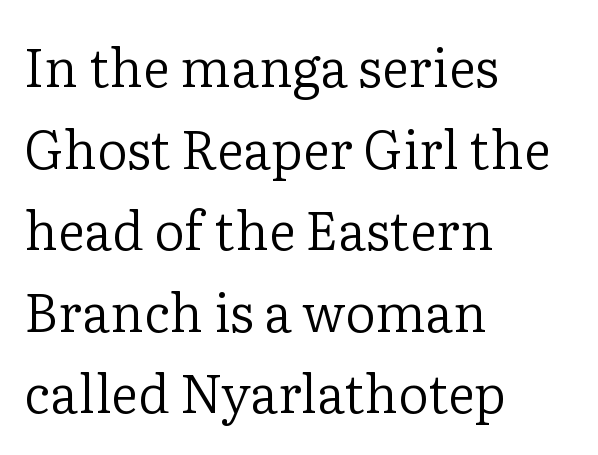
{"serif": "yes", "italic": "no", "bold": "no", "weight": "regular", "width": "normal", "stroke_contrast": "low", "x_height": "medium", "monospaced": "no", "underline": "no", "align": "left", "line_spacing": "normal", "line_spacing_ratio": 1.54, "letter_spacing": "normal", "letter_spacing_em": 0.0, "glyph_px": 53}
